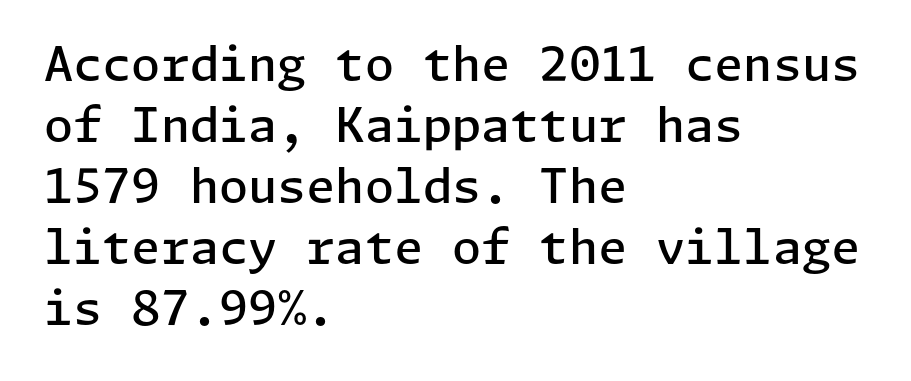
Q: Is the text bold? A: Semi-bold.
Q: Is the text italic (slanted)? A: No, it is upright.
Q: Is the typeface a serif or a sans-serif typeface? A: Sans-serif.
Q: Is the text underlined? A: No.
Q: How is the paragraph aligned? A: Left-aligned.
Q: Is the spacing between letters normal or unusually wide? A: Normal.
Q: Is the spacing between lines tight, normal or loose? A: Normal.
Q: Width (condensed, normal, or wide)? A: Normal.
Q: Stroke contrast? A: Low.
Q: x-height? A: Medium.
